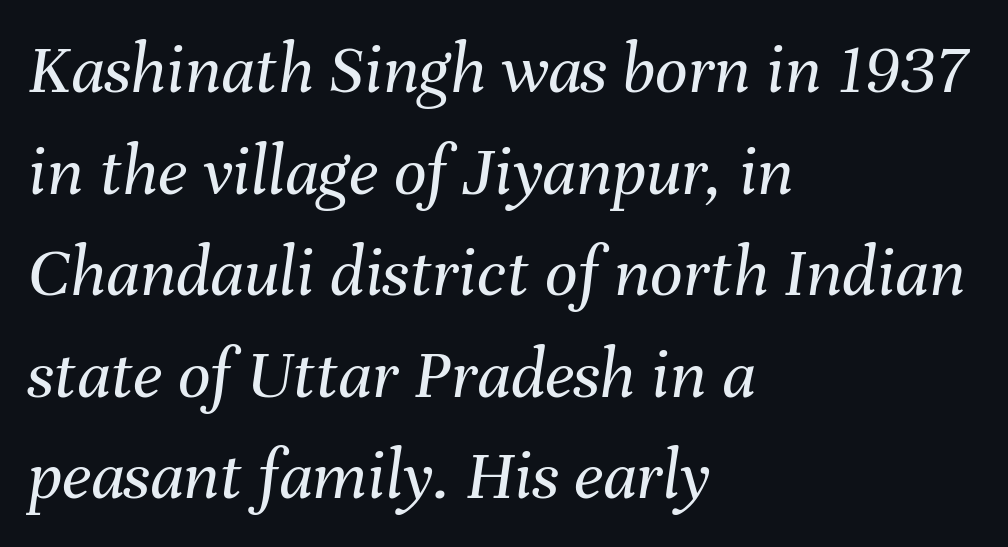
{"italic": "yes", "lean": "right", "slant_degrees": 8, "bold": "no", "weight": "regular", "width": "normal", "stroke_contrast": "medium", "x_height": "medium", "monospaced": "no", "underline": "no", "align": "left", "line_spacing": "normal", "line_spacing_ratio": 1.41, "letter_spacing": "normal", "letter_spacing_em": 0.0, "glyph_px": 72}
